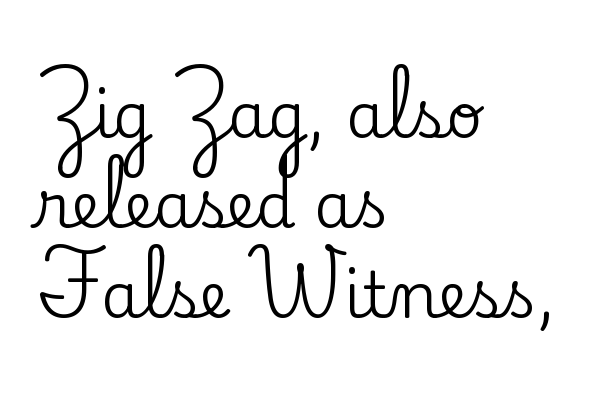
Here the glyphs are tracked normally, forming tight word shapes. Students, observe: this is what conventionally led text looks like. Line beginnings align vertically; line endings do not. Is this a fixed-width face? No — the glyphs have proportional, varying widths. Classification — serif.
